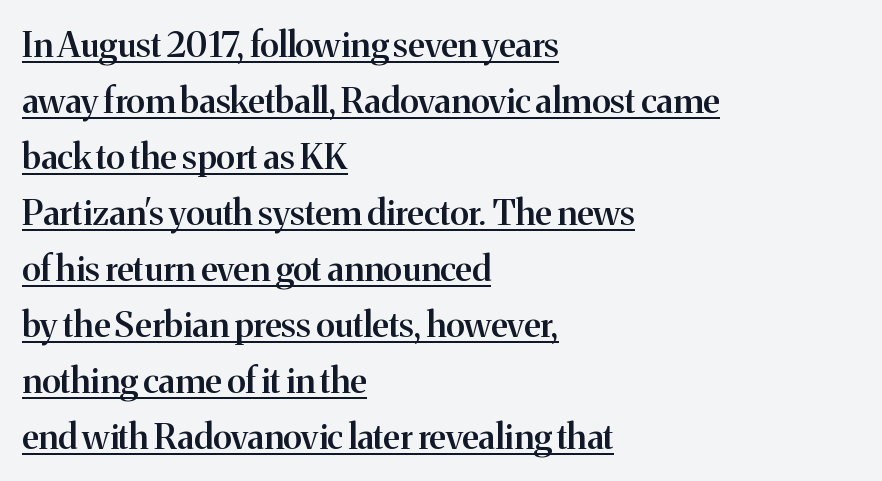
The image shows 35 px semibold serif type, upright; set left-aligned, normal line spacing (1.6x), normal letter spacing, underlined; medium stroke contrast and a medium x-height.
